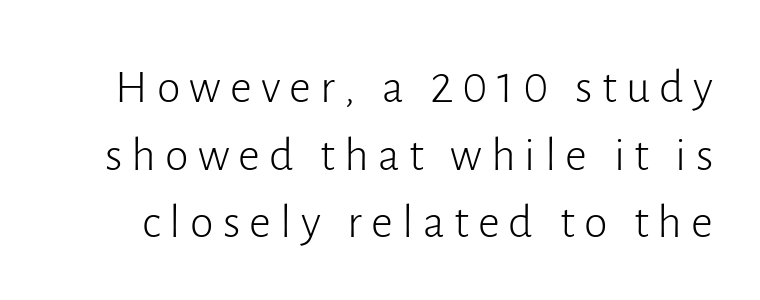
{"serif": "no", "italic": "no", "bold": "no", "weight": "light", "width": "normal", "stroke_contrast": "low", "x_height": "medium", "monospaced": "no", "underline": "no", "line_spacing": "normal", "line_spacing_ratio": 1.41, "glyph_px": 48}
